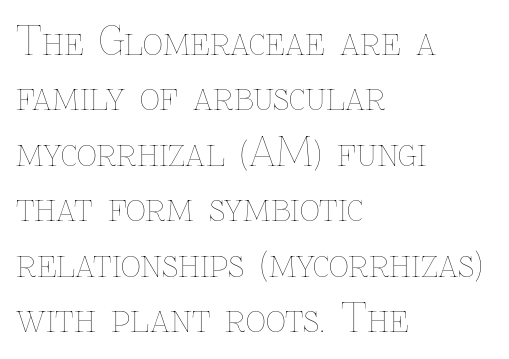
The string is rendered with underlining switched off. Italic: no, the glyphs are upright roman. This block has exactly the height ordinary leading produces. Line starts are locked; line ends wander.
